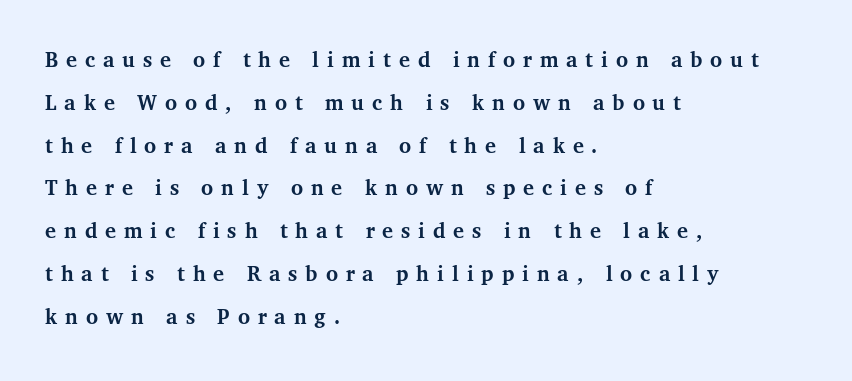
{"italic": "no", "bold": "yes", "underline": "no", "align": "left", "line_spacing_ratio": 1.86, "letter_spacing": "wide", "letter_spacing_em": 0.34, "glyph_px": 23}
